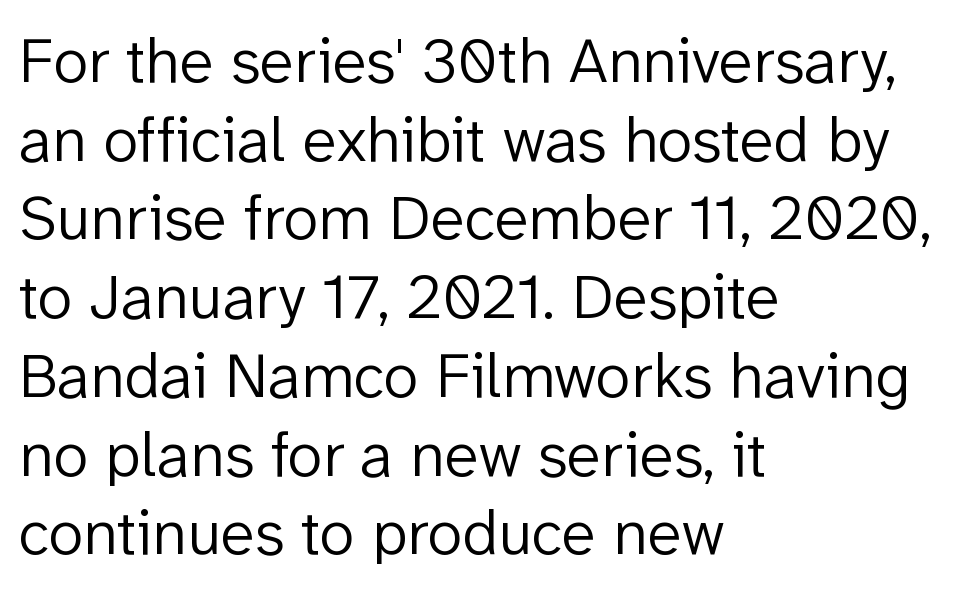
Q: Is the text bold? A: No.
Q: Is the text italic (slanted)? A: No, it is upright.
Q: Is the typeface a serif or a sans-serif typeface? A: Sans-serif.
Q: Is the text underlined? A: No.
Q: How is the paragraph aligned? A: Left-aligned.
Q: Is the spacing between letters normal or unusually wide? A: Normal.
Q: Width (condensed, normal, or wide)? A: Normal.
Q: Stroke contrast? A: Low.
Q: x-height? A: Medium.
Q: Monospaced? A: No.
